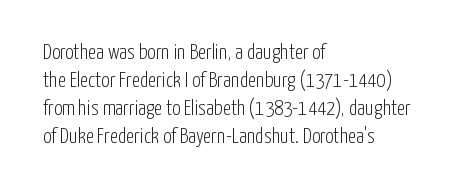
{"italic": "no", "bold": "no", "underline": "no", "align": "left", "line_spacing": "normal", "line_spacing_ratio": 1.34, "letter_spacing": "normal", "letter_spacing_em": 0.0, "glyph_px": 21}
